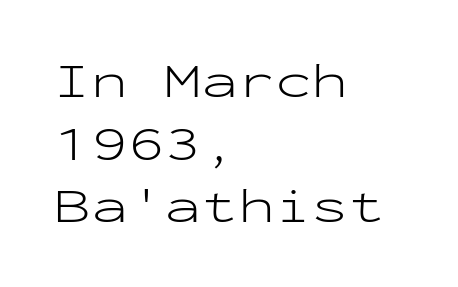
Q: Is the text bold? A: No.
Q: Is the text italic (slanted)? A: No, it is upright.
Q: Is the typeface a serif or a sans-serif typeface? A: Sans-serif.
Q: Is the text underlined? A: No.
Q: How is the paragraph aligned? A: Left-aligned.
Q: Is the spacing between letters normal or unusually wide? A: Normal.
Q: Is the spacing between lines tight, normal or loose? A: Normal.
Q: Width (condensed, normal, or wide)? A: Wide.
Q: Stroke contrast? A: Low.
Q: x-height? A: Medium.
Q: Monospaced? A: Yes.
